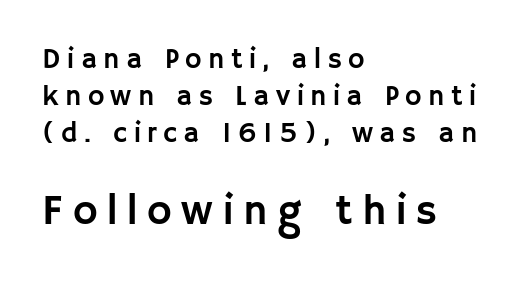
The image shows 42 px sans-serif type, upright; set left-aligned, normal line spacing (1.32x), unusually wide letter spacing (+0.23 em), not underlined; the second (bottom) block is 1.5x larger; low stroke contrast and a large x-height.
